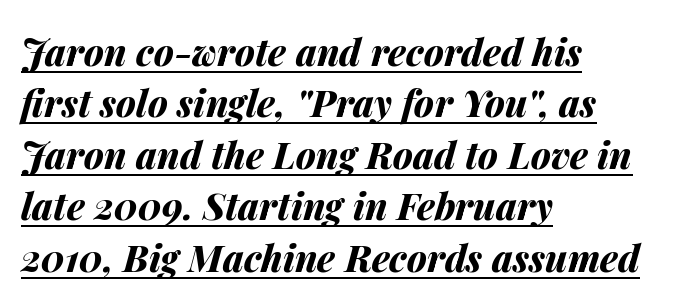
{"italic": "yes", "lean": "right", "slant_degrees": 14, "bold": "yes", "weight": "bold", "width": "normal", "stroke_contrast": "medium", "x_height": "medium", "monospaced": "no", "underline": "yes", "align": "left", "line_spacing": "normal", "line_spacing_ratio": 1.39, "letter_spacing": "normal", "letter_spacing_em": 0.0, "glyph_px": 37}
